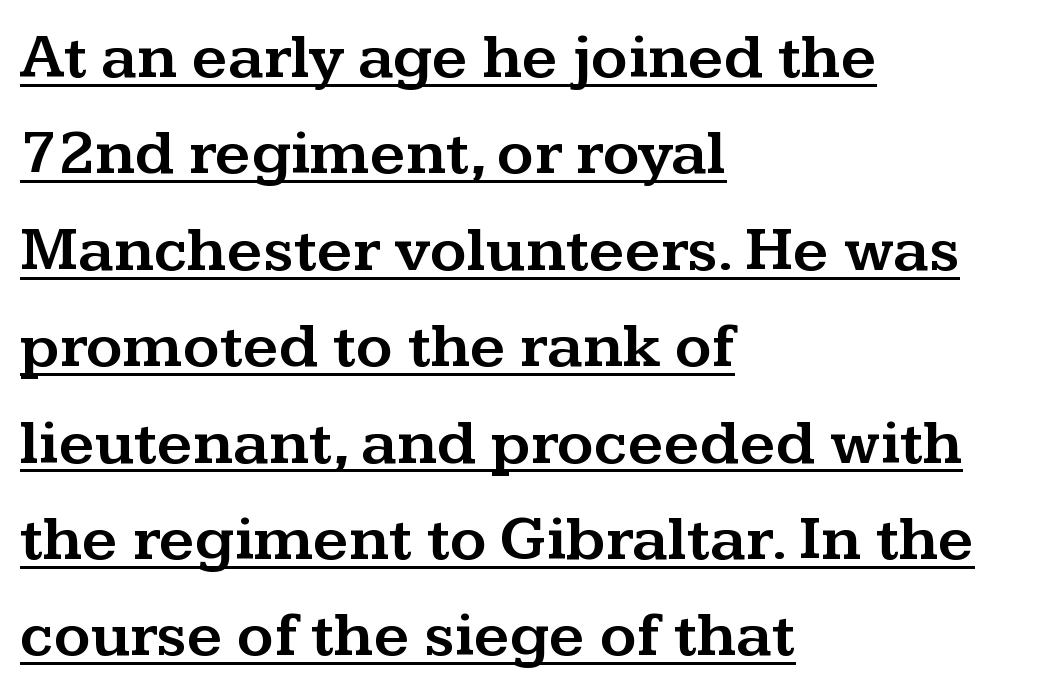
Q: Is the text italic (slanted)? A: No, it is upright.
Q: Is the typeface a serif or a sans-serif typeface? A: Serif.
Q: Is the text underlined? A: Yes.
Q: How is the paragraph aligned? A: Left-aligned.
Q: Is the spacing between letters normal or unusually wide? A: Normal.
Q: Is the spacing between lines tight, normal or loose? A: Normal.
Q: Width (condensed, normal, or wide)? A: Wide.
Q: Stroke contrast? A: Medium.
Q: x-height? A: Medium.
Q: Monospaced? A: No.
